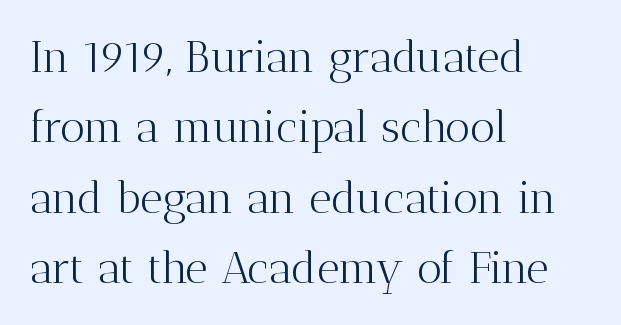
Q: Is the text bold? A: No.
Q: Is the text italic (slanted)? A: No, it is upright.
Q: Is the typeface a serif or a sans-serif typeface? A: Serif.
Q: Is the text underlined? A: No.
Q: How is the paragraph aligned? A: Left-aligned.
Q: Is the spacing between letters normal or unusually wide? A: Normal.
Q: Is the spacing between lines tight, normal or loose? A: Normal.
Q: Width (condensed, normal, or wide)? A: Normal.
Q: Stroke contrast? A: Medium.
Q: x-height? A: Medium.
Q: Monospaced? A: No.
